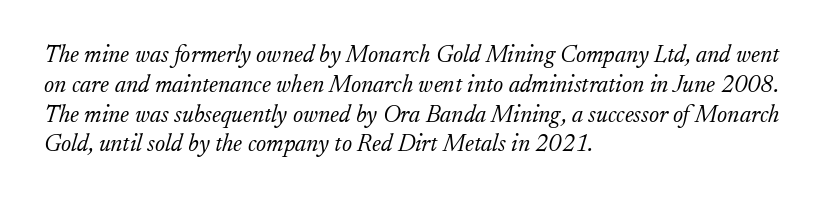
{"italic": "yes", "lean": "right", "slant_degrees": 17, "bold": "no", "underline": "no", "align": "left", "line_spacing_ratio": 1.24, "letter_spacing": "normal", "letter_spacing_em": 0.0, "glyph_px": 24}
